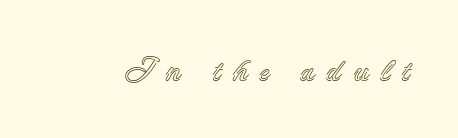
Q: Is the text italic (slanted)? A: Yes.
Q: Is the text underlined? A: No.
Q: Is the spacing between letters normal or unusually wide? A: Unusually wide.
Q: Width (condensed, normal, or wide)? A: Normal.
Q: x-height? A: Small.
Q: Monospaced? A: No.
